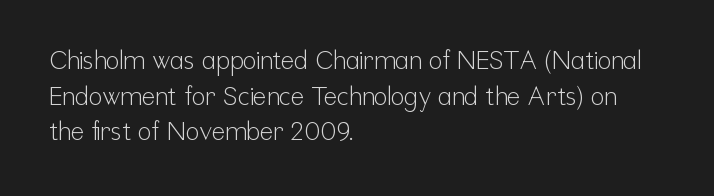
Q: Is the text bold? A: No.
Q: Is the text italic (slanted)? A: No, it is upright.
Q: Is the text underlined? A: No.
Q: How is the paragraph aligned? A: Left-aligned.
Q: Is the spacing between letters normal or unusually wide? A: Normal.
Q: Is the spacing between lines tight, normal or loose? A: Normal.
